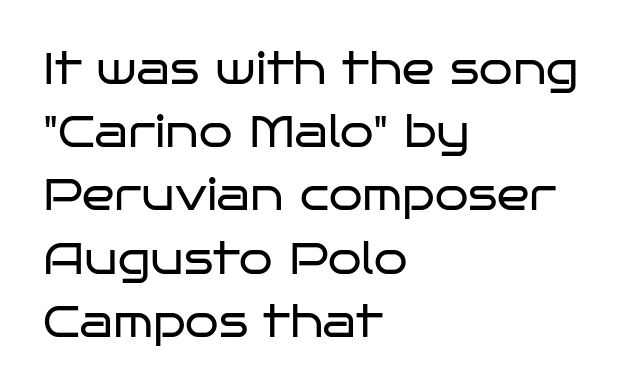
Characters remain perfectly vertical along every line. Stroke mass is kept to a normal reading level or below. Reading down the block, your eye returns to a fixed left position each line. Each letter's strokes conclude bluntly, with no projecting serifs. Underline: absent. The tracking reads as untouched default to a designer's eye.
